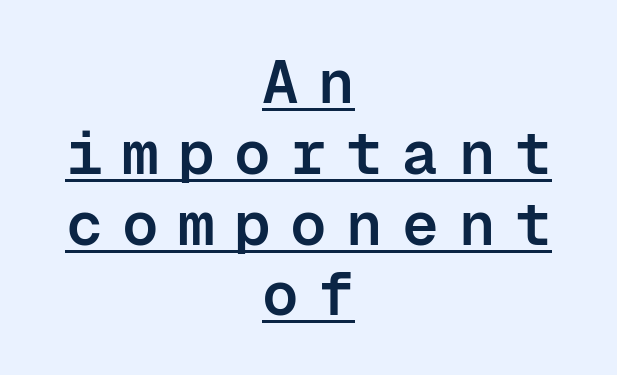
Q: Is the text bold? A: Semi-bold.
Q: Is the text italic (slanted)? A: No, it is upright.
Q: Is the typeface a serif or a sans-serif typeface? A: Sans-serif.
Q: Is the text underlined? A: Yes.
Q: How is the paragraph aligned? A: Centered.
Q: Is the spacing between letters normal or unusually wide? A: Unusually wide.
Q: Width (condensed, normal, or wide)? A: Normal.
Q: Stroke contrast? A: Low.
Q: x-height? A: Medium.
Q: Monospaced? A: Yes.
